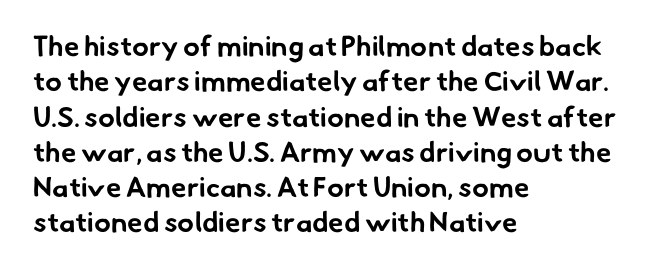
{"serif": "no", "bold": "yes", "weight": "bold", "width": "normal", "stroke_contrast": "low", "x_height": "small", "monospaced": "no", "underline": "no", "align": "left", "line_spacing": "normal", "line_spacing_ratio": 1.26, "letter_spacing": "normal", "letter_spacing_em": 0.0, "glyph_px": 28}
